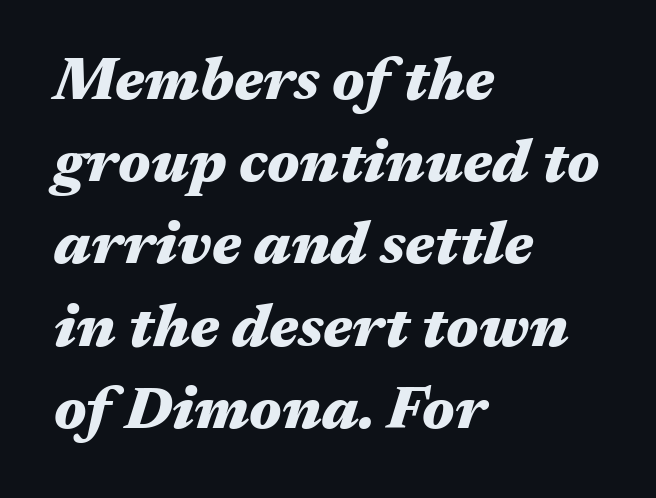
{"italic": "yes", "lean": "right", "slant_degrees": 17, "bold": "yes", "weight": "heavy", "width": "wide", "stroke_contrast": "medium", "x_height": "medium", "monospaced": "no", "underline": "no", "align": "left", "line_spacing": "normal", "line_spacing_ratio": 1.37, "letter_spacing": "normal", "letter_spacing_em": 0.0, "glyph_px": 60}
